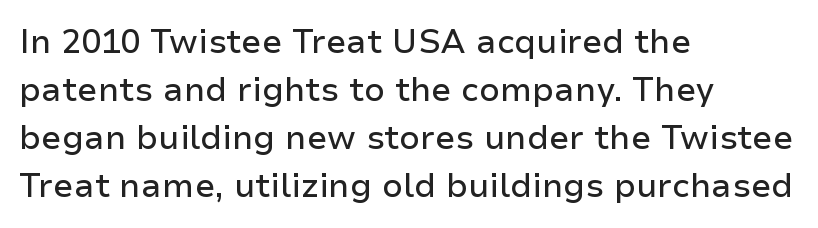
You could not count columns in this text — the font is proportionally spaced. The vertical gap from one line to the next is medium. Italic? Not at all — the glyphs are vertical. Serif or sans? Sans — the stroke terminals are bare. Underline: absent.
